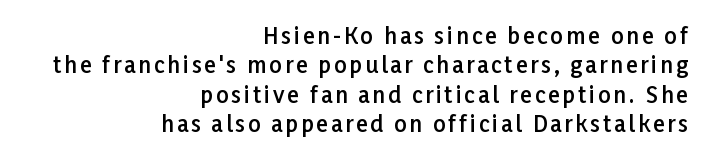
Q: Is the text bold? A: Semi-bold.
Q: Is the text italic (slanted)? A: No, it is upright.
Q: Is the text underlined? A: No.
Q: How is the paragraph aligned? A: Right-aligned.
Q: Is the spacing between lines tight, normal or loose? A: Normal.
